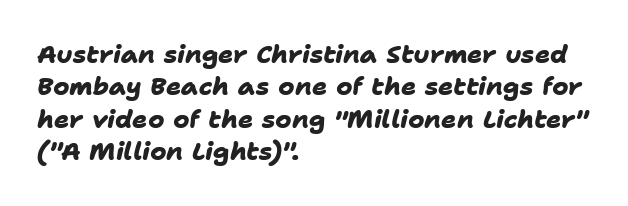
Q: Is the text bold? A: Yes.
Q: Is the text underlined? A: No.
Q: How is the paragraph aligned? A: Left-aligned.
Q: Is the spacing between letters normal or unusually wide? A: Normal.
Q: Is the spacing between lines tight, normal or loose? A: Normal.
